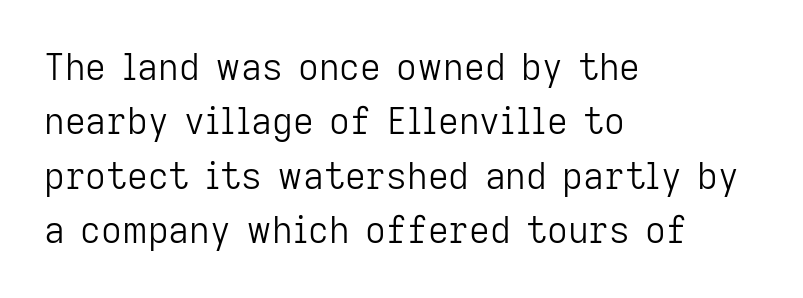
{"serif": "no", "italic": "no", "bold": "no", "weight": "light", "width": "normal", "stroke_contrast": "low", "x_height": "medium", "monospaced": "no", "underline": "no", "align": "left", "line_spacing": "normal", "line_spacing_ratio": 1.51, "letter_spacing": "normal", "letter_spacing_em": 0.0, "glyph_px": 36}
